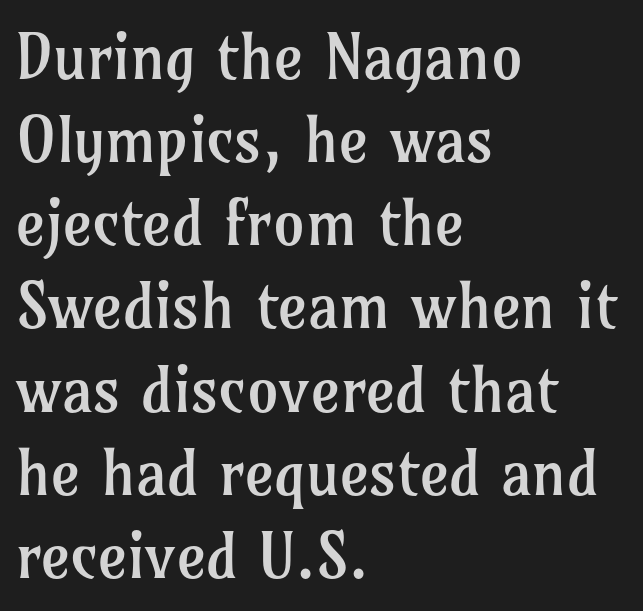
{"serif": "yes", "italic": "no", "bold": "no", "weight": "regular", "width": "normal", "stroke_contrast": "low", "x_height": "medium", "monospaced": "no", "underline": "no", "align": "left", "line_spacing": "normal", "line_spacing_ratio": 1.32, "letter_spacing": "normal", "letter_spacing_em": 0.0, "glyph_px": 63}
